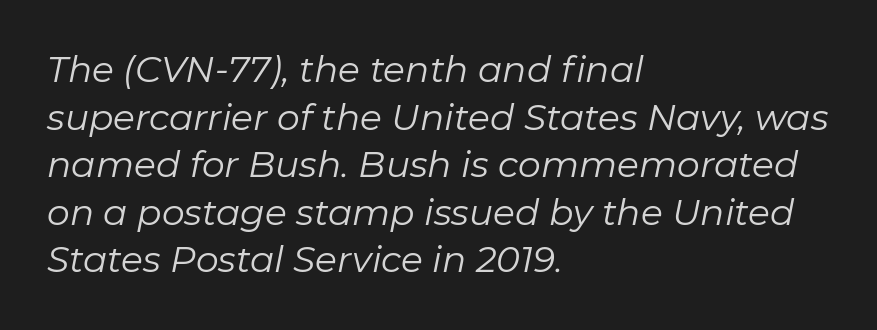
The image shows 36 px regular-weight type, italic (leaning right); set left-aligned, normal line spacing (1.32x), normal letter spacing, not underlined; low stroke contrast and a medium x-height.
